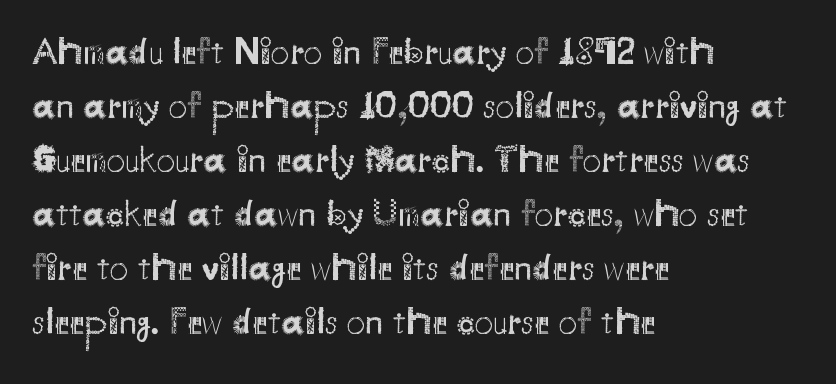
{"serif": "no", "italic": "no", "bold": "no", "weight": "regular", "width": "normal", "stroke_contrast": "medium", "x_height": "small", "monospaced": "no", "underline": "no", "align": "left", "line_spacing": "normal", "line_spacing_ratio": 1.46, "letter_spacing": "normal", "letter_spacing_em": 0.0, "glyph_px": 37}
